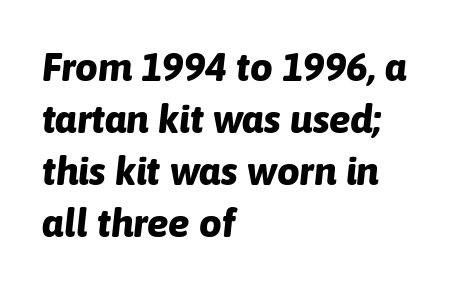
Q: Is the text bold? A: Yes.
Q: Is the text italic (slanted)? A: Yes, it leans right by about 6 degrees.
Q: Is the text underlined? A: No.
Q: How is the paragraph aligned? A: Left-aligned.
Q: Is the spacing between letters normal or unusually wide? A: Normal.
Q: Is the spacing between lines tight, normal or loose? A: Normal.
Q: Width (condensed, normal, or wide)? A: Normal.
Q: Stroke contrast? A: Low.
Q: x-height? A: Medium.
Q: Monospaced? A: No.
